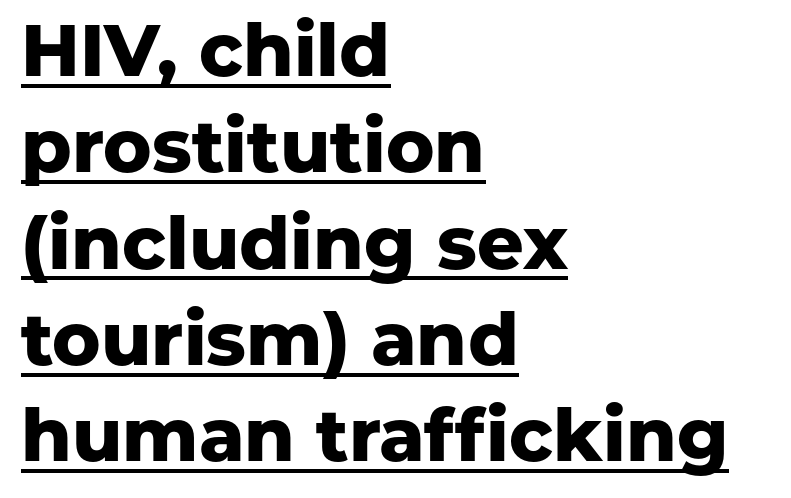
Honestly, the row spacing looks completely unremarkable. The paragraph shown leans on its left margin. Italic: no, the glyphs are upright roman. Check the space under the baseline: a stroke is drawn there. Here the glyphs are tracked normally, forming tight word shapes. Heavy, bold letterforms.
